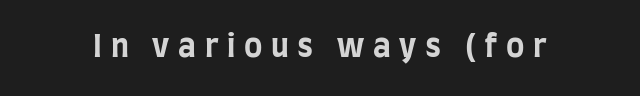
The image shows 31 px bold, condensed sans-serif type, upright; set unusually wide letter spacing (+0.28 em), not underlined; low stroke contrast and a large x-height.
